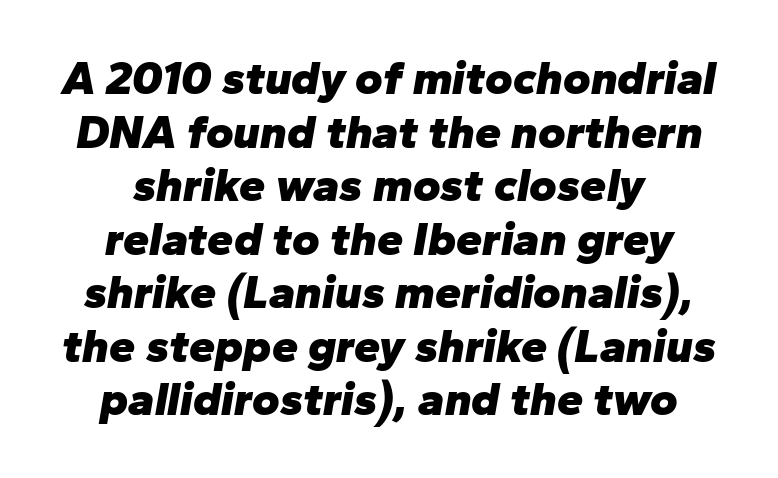
Anything drawn beneath the words? Only blank space. Honestly, the letter spacing is just normal — you wouldn't notice it. As a designer I'd log this as weight 700, bold. Alignment: centered. The letters advance in unequal steps, a hallmark of proportional type. Yep, that's italic — everything's leaning.
